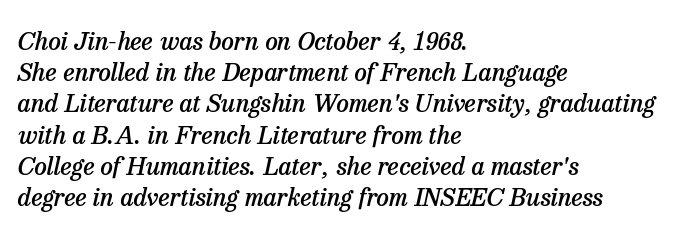
The foot of each line stays bare and open. Rendered with sloped, italic letterforms. Tracking value appears to be zero — textbook default spacing. The lines are quadded left. Students, observe: this is what conventionally led text looks like. Notice the strokes are somewhat thickened but not fully heavy: this is a semibold.
